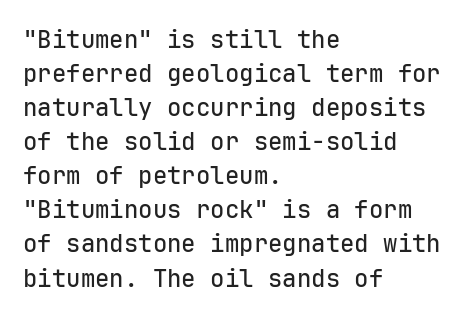
Q: Is the text italic (slanted)? A: No, it is upright.
Q: Is the text underlined? A: No.
Q: How is the paragraph aligned? A: Left-aligned.
Q: Is the spacing between letters normal or unusually wide? A: Normal.
Q: Is the spacing between lines tight, normal or loose? A: Normal.
